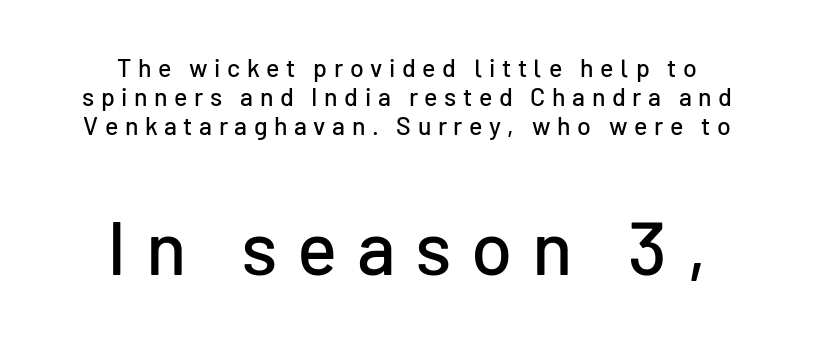
Note the varied advance widths — an 'i' is clearly narrower than an 'm'. Short and long lines alike share a common midpoint. Stroke terminals: plain, sans-serif. This sample uses an upright cut, with every glyph sitting square on the baseline.
